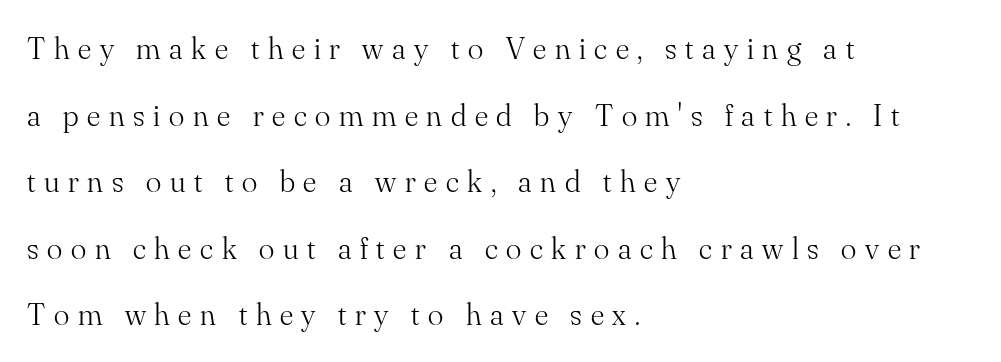
The image shows 32 px light serif type, upright; set left-aligned, loose line spacing (2.08x), unusually wide letter spacing (+0.27 em), not underlined; medium stroke contrast and a small x-height.
